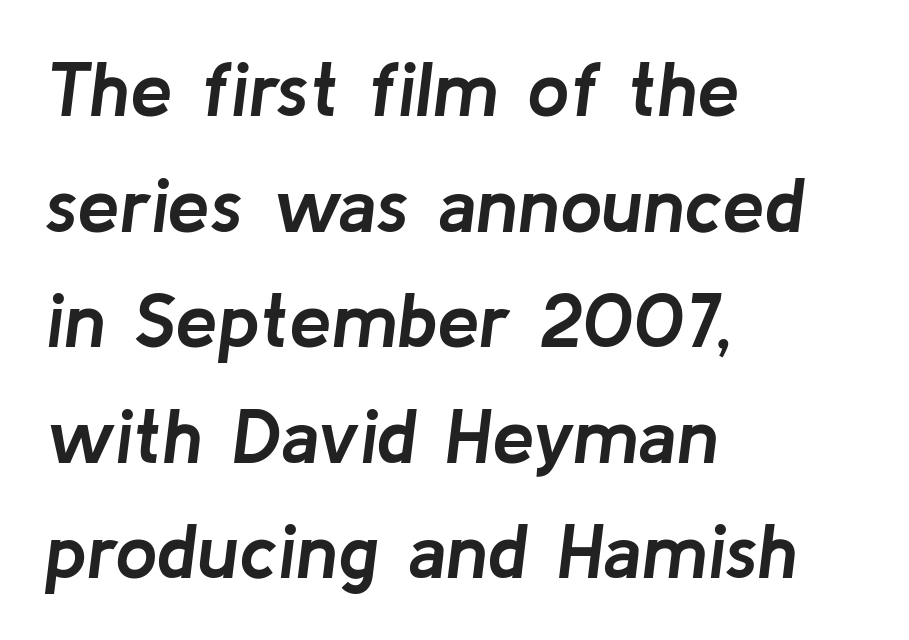
{"italic": "yes", "lean": "right", "slant_degrees": 8, "bold": "yes", "weight": "semibold", "width": "normal", "stroke_contrast": "low", "x_height": "medium", "monospaced": "no", "underline": "no", "align": "left", "line_spacing": "normal", "line_spacing_ratio": 1.52, "letter_spacing": "normal", "letter_spacing_em": 0.0, "glyph_px": 76}
